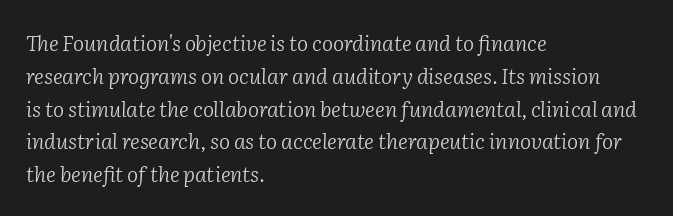
{"italic": "yes", "lean": "right", "slant_degrees": 2, "bold": "no", "underline": "no", "align": "left", "line_spacing": "normal", "line_spacing_ratio": 1.56, "letter_spacing": "normal", "letter_spacing_em": 0.0, "glyph_px": 21}
